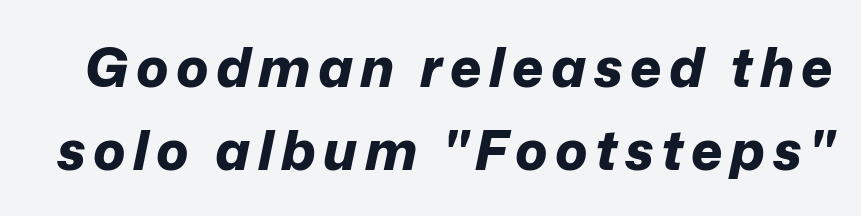
The image shows 54 px bold type, italic (leaning right); set normal line spacing (1.53x), not underlined; low stroke contrast and a medium x-height.
